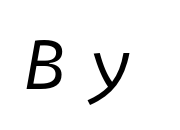
Beneath every word, the page is bare. The weight tops out at a normal text grade. This is oblique type, the kind used for emphasis or titles. You could count columns in this text — the font is strictly monospaced.
